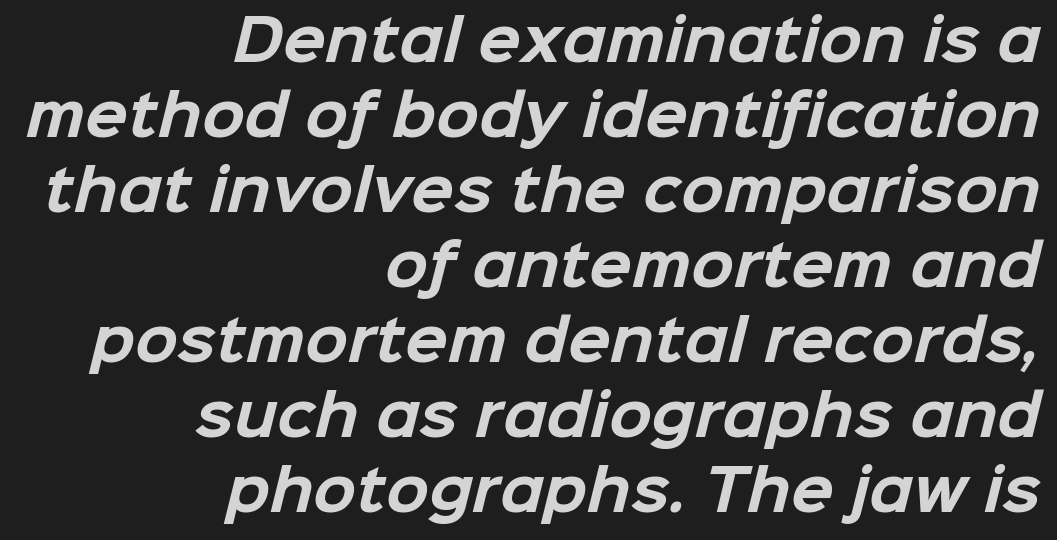
Q: Is the text bold? A: Yes.
Q: Is the typeface a serif or a sans-serif typeface? A: Sans-serif.
Q: Is the text underlined? A: No.
Q: How is the paragraph aligned? A: Right-aligned.
Q: Is the spacing between letters normal or unusually wide? A: Normal.
Q: Is the spacing between lines tight, normal or loose? A: Normal.
Q: Width (condensed, normal, or wide)? A: Normal.
Q: Stroke contrast? A: Low.
Q: x-height? A: Medium.
Q: Monospaced? A: No.
